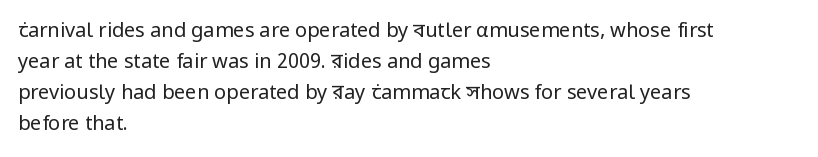
The image shows 20 px text type, upright; set left-aligned, normal line spacing (1.55x), normal letter spacing, not underlined.
